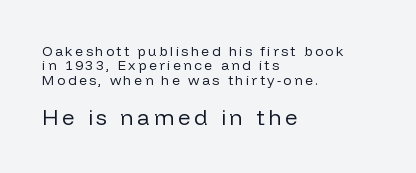
{"italic": "no", "bold": "no", "underline": "no", "align": "left", "line_spacing": "tight", "line_spacing_ratio": 1.03, "larger_block": "second", "size_ratio": 1.57, "glyph_px": 22}
